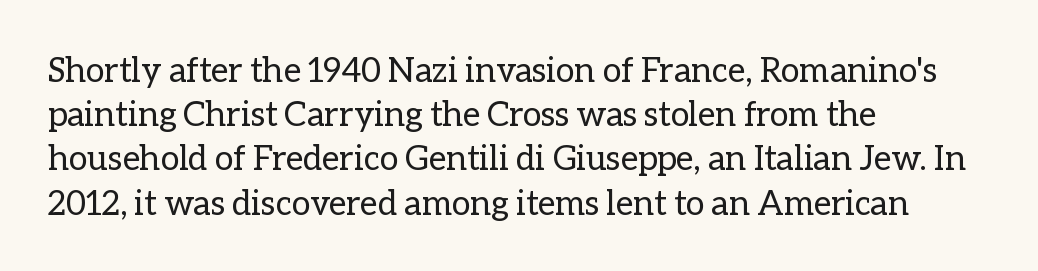
The image shows 34 px regular-weight type, upright; set left-aligned, normal line spacing (1.3x), normal letter spacing, not underlined; low stroke contrast and a medium x-height.
